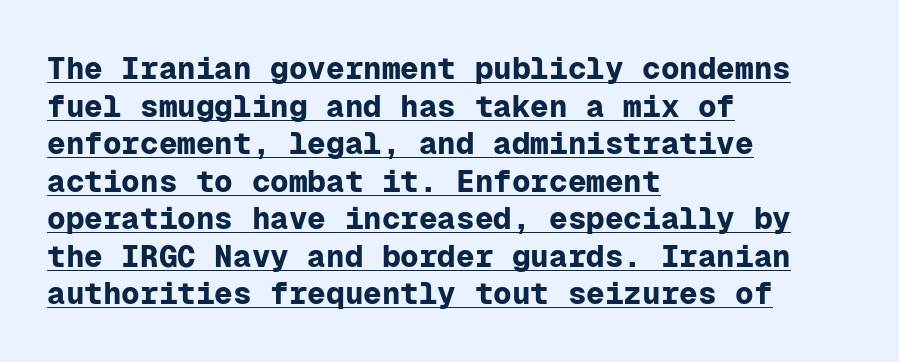
Q: Is the text bold? A: Yes.
Q: Is the text italic (slanted)? A: No, it is upright.
Q: Is the typeface a serif or a sans-serif typeface? A: Sans-serif.
Q: Is the text underlined? A: Yes.
Q: How is the paragraph aligned? A: Left-aligned.
Q: Is the spacing between letters normal or unusually wide? A: Normal.
Q: Width (condensed, normal, or wide)? A: Normal.
Q: Stroke contrast? A: Low.
Q: x-height? A: Medium.
Q: Monospaced? A: Yes.
